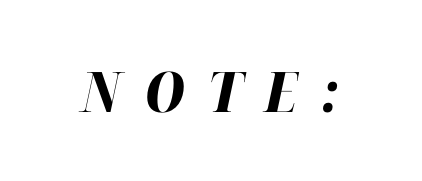
Q: Is the text bold? A: Yes.
Q: Is the text italic (slanted)? A: Yes, it leans right by about 12 degrees.
Q: Is the text underlined? A: No.
Q: Is the spacing between letters normal or unusually wide? A: Unusually wide.
Q: Width (condensed, normal, or wide)? A: Normal.
Q: Stroke contrast? A: High.
Q: x-height? A: Medium.
Q: Monospaced? A: No.
